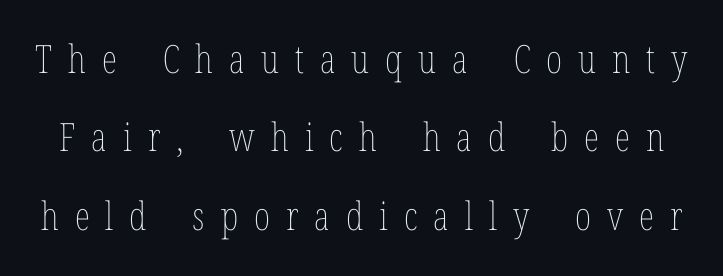
Q: Is the text bold? A: No.
Q: Is the text italic (slanted)? A: No, it is upright.
Q: Is the text underlined? A: No.
Q: Is the spacing between letters normal or unusually wide? A: Unusually wide.
Q: Is the spacing between lines tight, normal or loose? A: Loose.
Q: Width (condensed, normal, or wide)? A: Condensed.
Q: Stroke contrast? A: Low.
Q: x-height? A: Medium.
Q: Monospaced? A: No.
